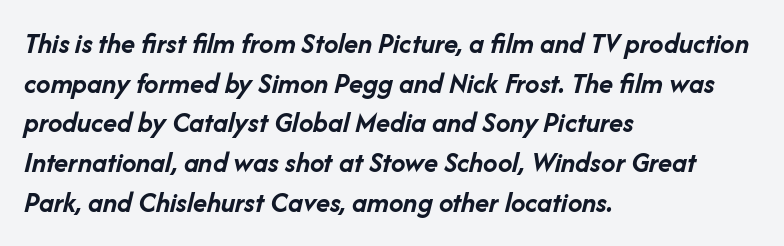
Q: Is the text bold? A: Yes.
Q: Is the text italic (slanted)? A: Yes, it leans right by about 14 degrees.
Q: Is the text underlined? A: No.
Q: How is the paragraph aligned? A: Left-aligned.
Q: Is the spacing between letters normal or unusually wide? A: Normal.
Q: Is the spacing between lines tight, normal or loose? A: Normal.
Q: Width (condensed, normal, or wide)? A: Normal.
Q: Stroke contrast? A: Low.
Q: x-height? A: Medium.
Q: Monospaced? A: No.
